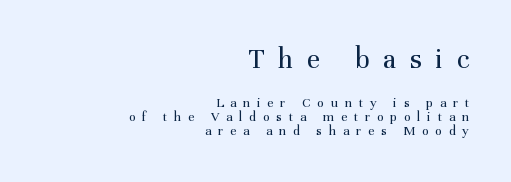
The gaps between neighbouring characters are conspicuously large. Beneath every word, the page is bare. In CSS terms this would be text-align: right. Regarding serifs, this sample has them.
